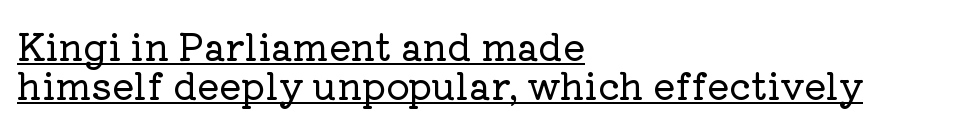
{"serif": "yes", "italic": "no", "width": "normal", "stroke_contrast": "low", "x_height": "medium", "monospaced": "no", "underline": "yes", "align": "left", "line_spacing": "tight", "line_spacing_ratio": 1.06, "letter_spacing": "normal", "letter_spacing_em": 0.0, "glyph_px": 37}
